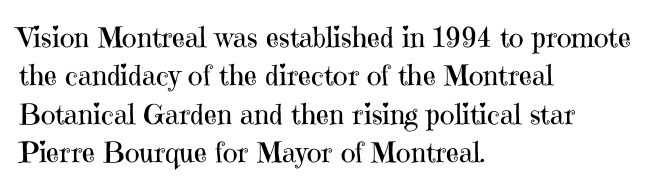
{"serif": "yes", "italic": "no", "bold": "no", "weight": "regular", "width": "normal", "stroke_contrast": "high", "x_height": "medium", "monospaced": "no", "underline": "no", "align": "left", "line_spacing": "normal", "line_spacing_ratio": 1.37, "letter_spacing": "normal", "letter_spacing_em": 0.0, "glyph_px": 28}
